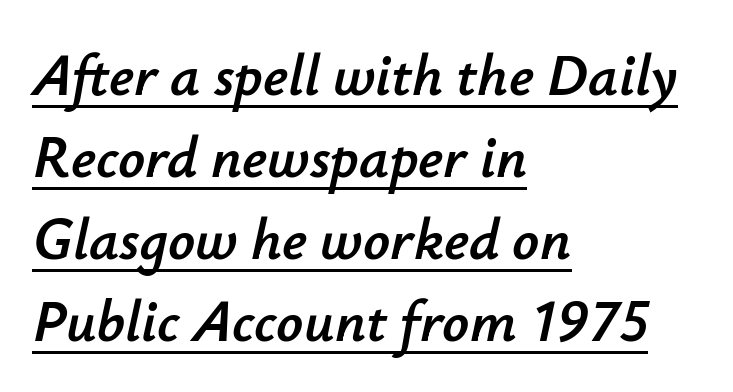
The image shows 59 px text type, italic (leaning right); set left-aligned, normal line spacing (1.39x), normal letter spacing, underlined; low stroke contrast and a small x-height.
